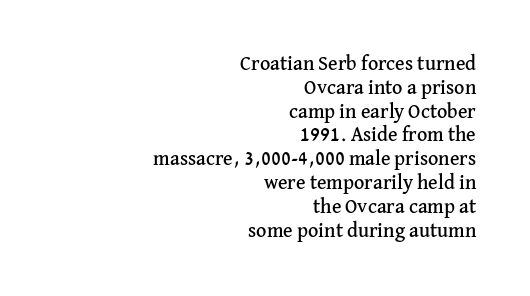
The image shows 20 px text type, upright; set right-aligned, line spacing 1.19x, normal letter spacing, not underlined.
